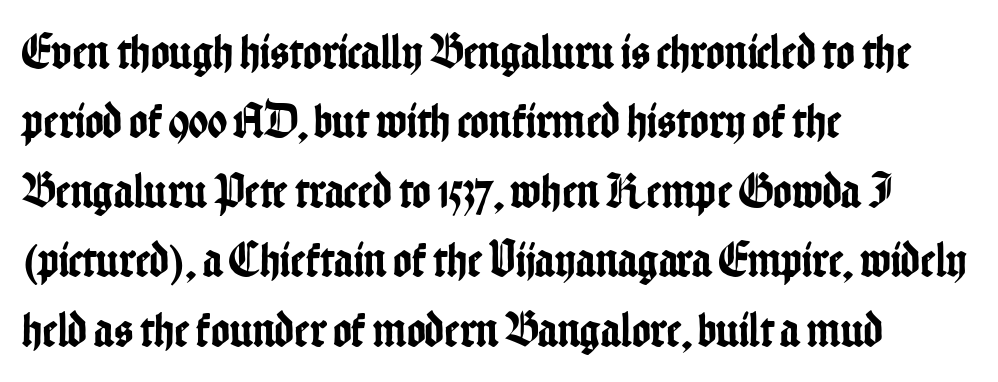
The rendering keeps characters at their native spacing. Character widths vary here, with narrow letters taking less room than wide ones. Italic: no, the glyphs are upright roman. Are there feet on the stems? There aren't — it's a sans. The paragraph has a hard left edge and a soft right edge. Lines of text with bare space underneath.
